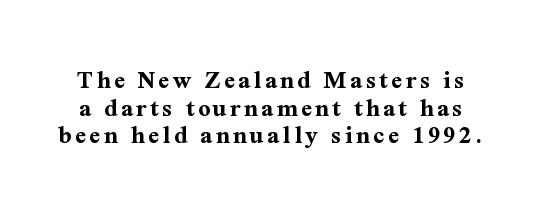
{"italic": "no", "bold": "yes", "underline": "no", "line_spacing": "tight", "line_spacing_ratio": 1.02, "glyph_px": 27}
